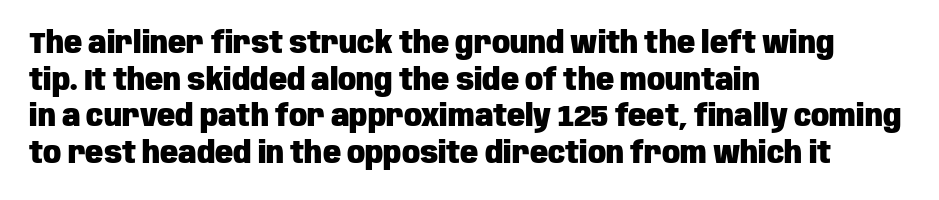
Q: Is the text bold? A: Yes.
Q: Is the text italic (slanted)? A: No, it is upright.
Q: Is the typeface a serif or a sans-serif typeface? A: Sans-serif.
Q: Is the text underlined? A: No.
Q: How is the paragraph aligned? A: Left-aligned.
Q: Is the spacing between letters normal or unusually wide? A: Normal.
Q: Width (condensed, normal, or wide)? A: Condensed.
Q: Stroke contrast? A: Low.
Q: x-height? A: Large.
Q: Monospaced? A: No.
